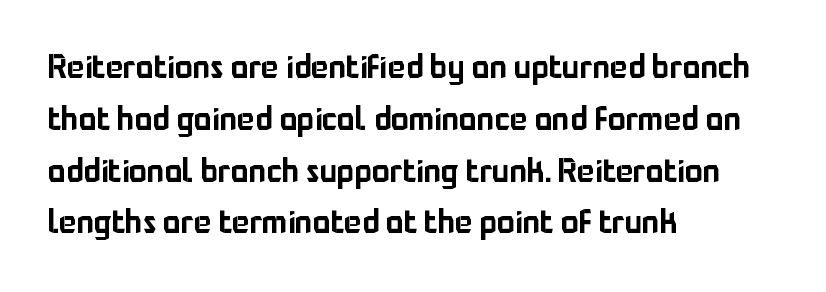
Q: Is the text italic (slanted)? A: No, it is upright.
Q: Is the typeface a serif or a sans-serif typeface? A: Sans-serif.
Q: Is the text underlined? A: No.
Q: How is the paragraph aligned? A: Left-aligned.
Q: Is the spacing between letters normal or unusually wide? A: Normal.
Q: Is the spacing between lines tight, normal or loose? A: Normal.
Q: Width (condensed, normal, or wide)? A: Normal.
Q: Stroke contrast? A: Low.
Q: x-height? A: Medium.
Q: Monospaced? A: No.
